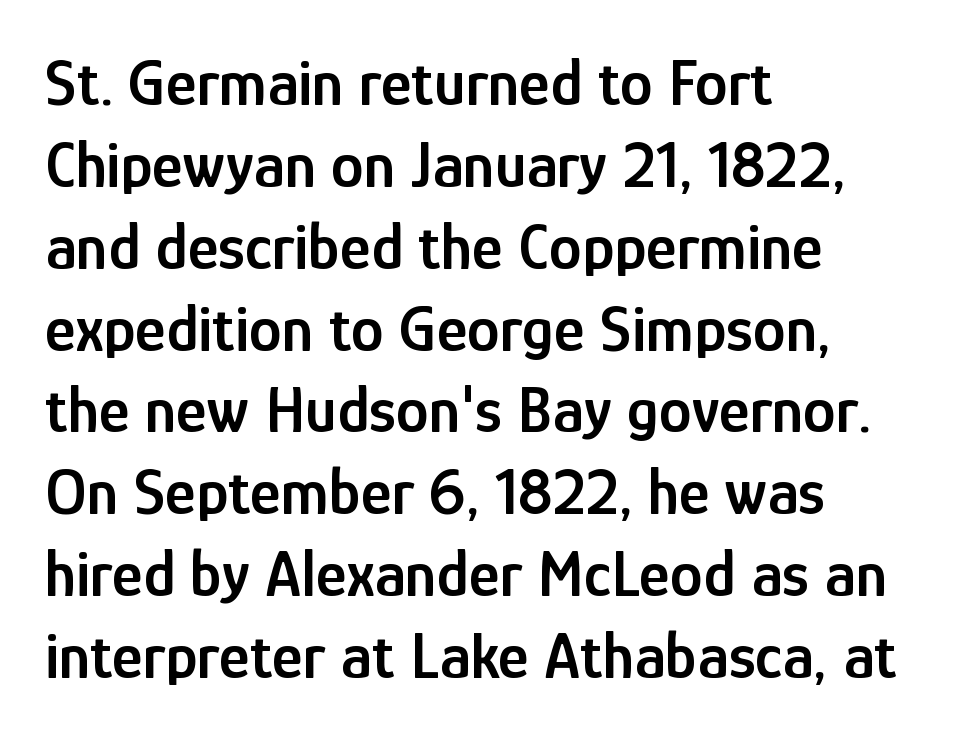
Q: Is the text bold? A: Semi-bold.
Q: Is the text italic (slanted)? A: No, it is upright.
Q: Is the typeface a serif or a sans-serif typeface? A: Sans-serif.
Q: Is the text underlined? A: No.
Q: How is the paragraph aligned? A: Left-aligned.
Q: Is the spacing between letters normal or unusually wide? A: Normal.
Q: Width (condensed, normal, or wide)? A: Condensed.
Q: Stroke contrast? A: Low.
Q: x-height? A: Medium.
Q: Monospaced? A: No.
